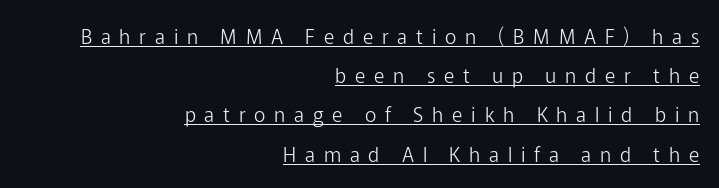
The image shows 20 px text type, upright; set right-aligned, loose line spacing (1.96x), unusually wide letter spacing (+0.44 em), underlined.
